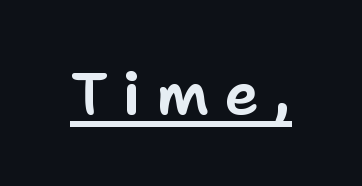
The image shows 59 px sans-serif type, upright; set unusually wide letter spacing (+0.26 em), underlined; low stroke contrast and a medium x-height.
